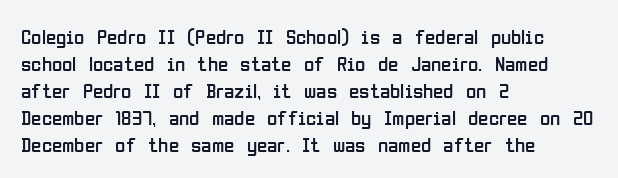
Q: Is the text bold? A: No.
Q: Is the text italic (slanted)? A: No, it is upright.
Q: Is the text underlined? A: No.
Q: How is the paragraph aligned? A: Left-aligned.
Q: Is the spacing between letters normal or unusually wide? A: Normal.
Q: Is the spacing between lines tight, normal or loose? A: Normal.
